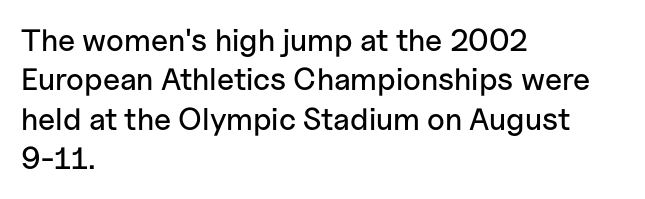
Q: Is the text italic (slanted)? A: No, it is upright.
Q: Is the typeface a serif or a sans-serif typeface? A: Sans-serif.
Q: Is the text underlined? A: No.
Q: How is the paragraph aligned? A: Left-aligned.
Q: Is the spacing between letters normal or unusually wide? A: Normal.
Q: Is the spacing between lines tight, normal or loose? A: Normal.
Q: Width (condensed, normal, or wide)? A: Normal.
Q: Stroke contrast? A: Low.
Q: x-height? A: Medium.
Q: Monospaced? A: No.
